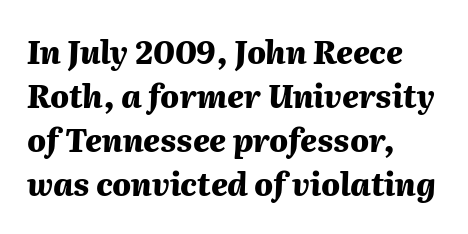
Q: Is the text bold? A: Yes.
Q: Is the text italic (slanted)? A: Yes, it leans right by about 2 degrees.
Q: Is the text underlined? A: No.
Q: How is the paragraph aligned? A: Left-aligned.
Q: Is the spacing between letters normal or unusually wide? A: Normal.
Q: Is the spacing between lines tight, normal or loose? A: Normal.
Q: Width (condensed, normal, or wide)? A: Normal.
Q: Stroke contrast? A: Medium.
Q: x-height? A: Medium.
Q: Monospaced? A: No.
